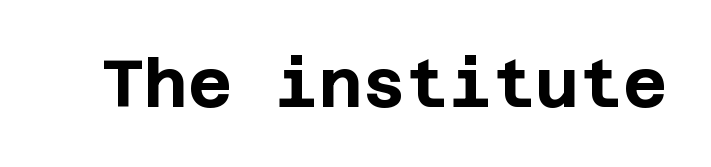
{"serif": "no", "italic": "no", "bold": "yes", "weight": "bold", "width": "normal", "stroke_contrast": "low", "x_height": "large", "underline": "no", "letter_spacing": "normal", "letter_spacing_em": 0.0, "glyph_px": 67}
